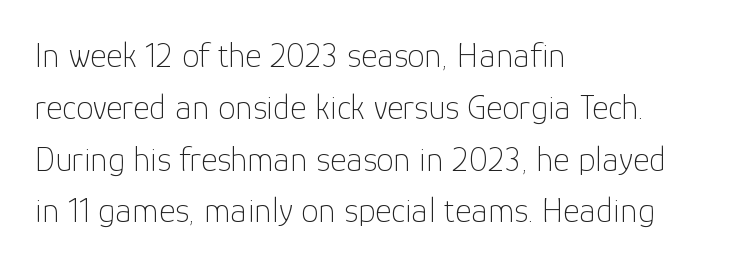
This sample uses an upright cut, with every glyph sitting square on the baseline. This rendering leaves character spacing at its baseline value. No word sits above an underline. On a weight scale, this lands at 450 or below. Which margin do the lines hug? The left one — the right edge is uneven.
